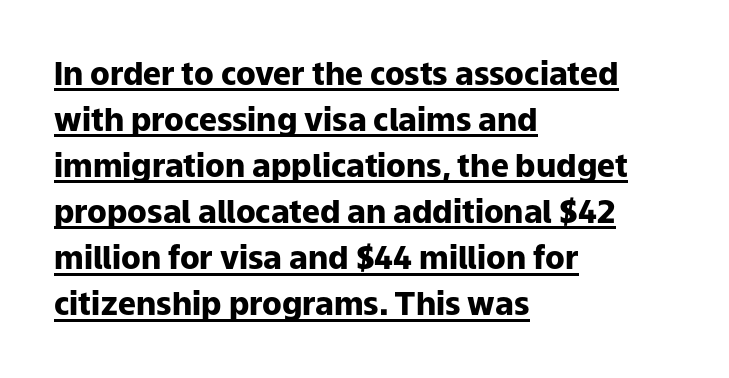
The image shows 32 px heavy sans-serif type, upright; set left-aligned, normal line spacing (1.44x), normal letter spacing, underlined; low stroke contrast and a medium x-height.
